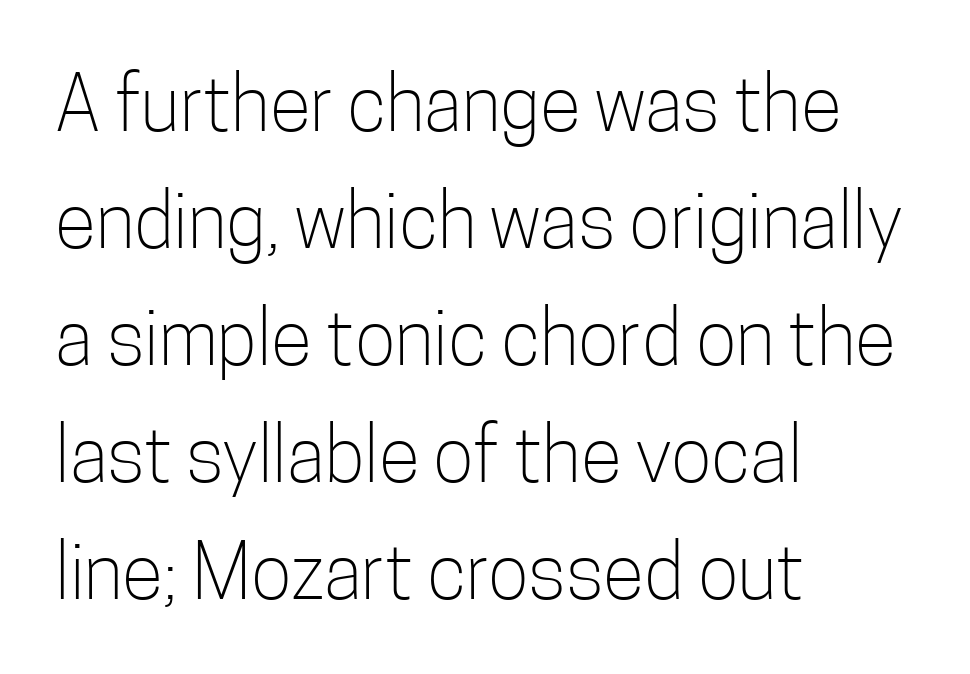
Q: Is the text bold? A: No.
Q: Is the text italic (slanted)? A: No, it is upright.
Q: Is the typeface a serif or a sans-serif typeface? A: Sans-serif.
Q: Is the text underlined? A: No.
Q: How is the paragraph aligned? A: Left-aligned.
Q: Is the spacing between letters normal or unusually wide? A: Normal.
Q: Is the spacing between lines tight, normal or loose? A: Normal.
Q: Width (condensed, normal, or wide)? A: Condensed.
Q: Stroke contrast? A: Low.
Q: x-height? A: Medium.
Q: Monospaced? A: No.
